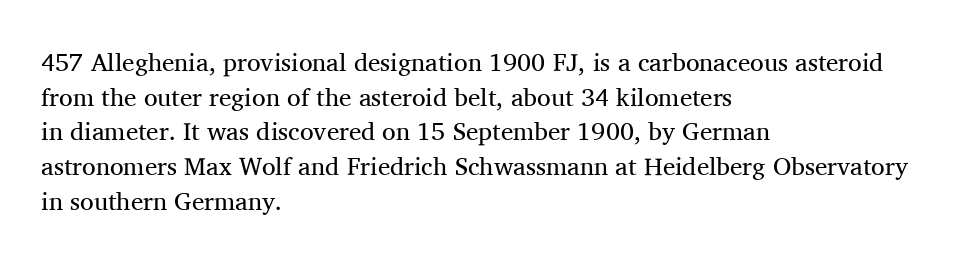
The letters stand straight up with perfectly vertical stems. The typesetter chose a ragged-right arrangement here. What's the leading like? Ordinary, nothing unusual. Nothing unusual about the tracking: characters are spaced as the font intends. Is the stroke heavy? The answer is a plain regular-or-lighter.
